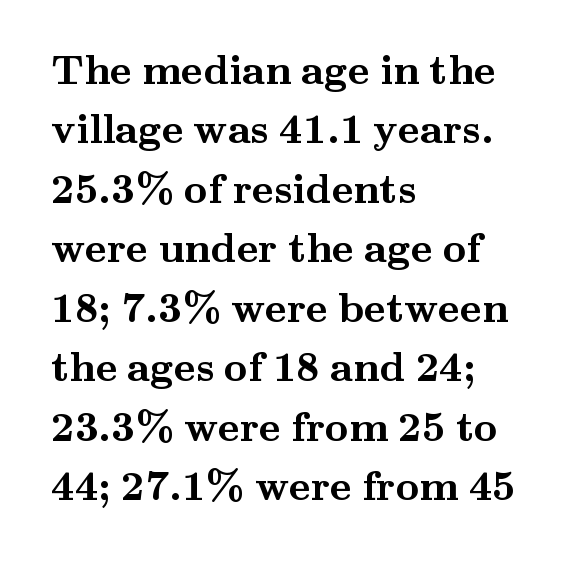
Q: Is the text bold? A: Yes.
Q: Is the text italic (slanted)? A: No, it is upright.
Q: Is the typeface a serif or a sans-serif typeface? A: Serif.
Q: Is the text underlined? A: No.
Q: How is the paragraph aligned? A: Left-aligned.
Q: Is the spacing between letters normal or unusually wide? A: Normal.
Q: Is the spacing between lines tight, normal or loose? A: Normal.
Q: Width (condensed, normal, or wide)? A: Wide.
Q: Stroke contrast? A: Medium.
Q: x-height? A: Small.
Q: Monospaced? A: No.
